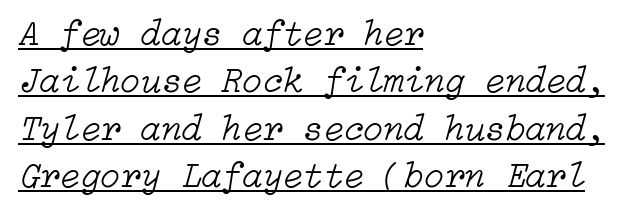
The words here are underlined. These lines are set flush left with a ragged right edge. Characters follow at the spacing the type designer built in. The strokes carry an ordinary text weight at most. The rows are spaced the way most documents space them.
